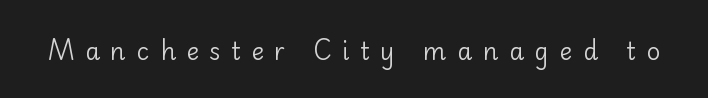
The passage shown is not underscored anywhere. Every stem runs plumb, perpendicular to the baseline. Weight class: somewhere from thin through regular. Is the letter spacing exaggerated? Yes — the characters are pushed far apart.
